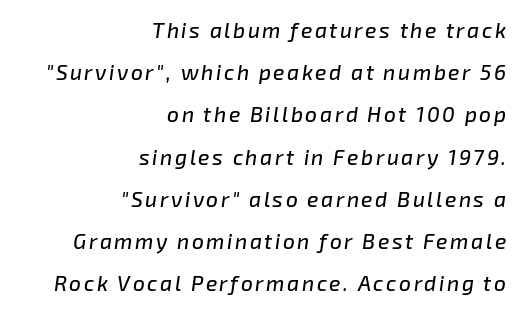
The compositor pushed each line to the right boundary. This block would shrink considerably if given ordinary leading; it's expanded now. Glance below the letters and you will spot only blank space. Quick note: italic.
